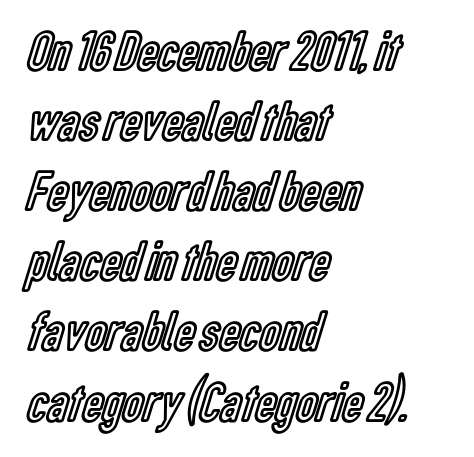
The image shows 57 px condensed type; set left-aligned, line spacing 1.23x, normal letter spacing, not underlined; a medium x-height.
